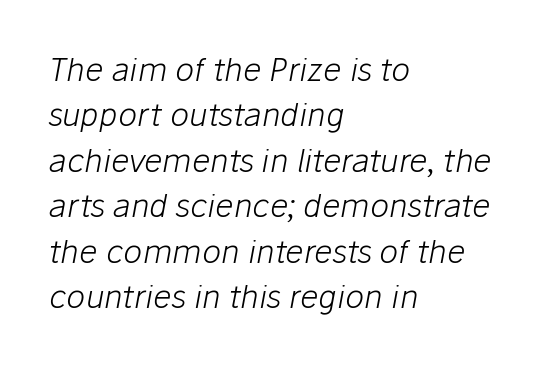
Glance below the letters and you will spot only blank space. Characters are canted at an angle relative to the baseline's perpendicular. The lines are quadded left. The rendering uses natural spacing where letterforms have individual widths.
